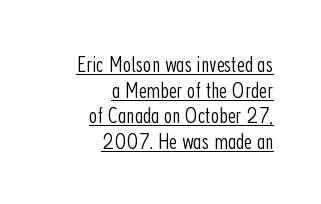
{"italic": "no", "bold": "no", "underline": "yes", "align": "right", "line_spacing": "tight", "line_spacing_ratio": 1.07, "letter_spacing": "normal", "letter_spacing_em": 0.0, "glyph_px": 24}
